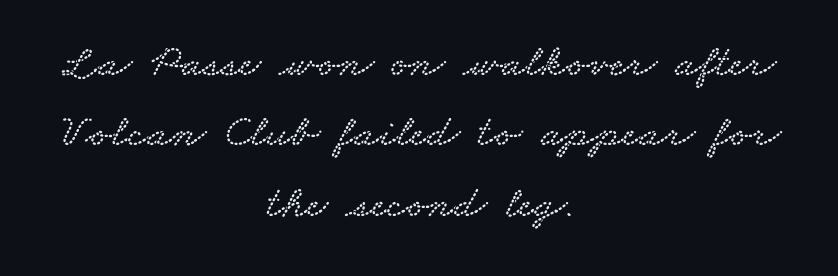
Honestly, there is no underline to notice here at all. Evenly set lines give the paragraph a standard silhouette. Examine the stroke ends and you'll spot serifs. Varying glyph widths throughout — classic text-font behaviour. In terms of letterspacing, this is plain default setting.
